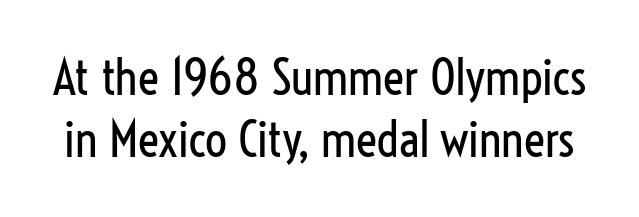
{"serif": "no", "italic": "no", "bold": "no", "weight": "regular", "width": "condensed", "stroke_contrast": "low", "x_height": "medium", "monospaced": "no", "underline": "no", "line_spacing": "normal", "line_spacing_ratio": 1.27, "letter_spacing": "normal", "letter_spacing_em": 0.0, "glyph_px": 49}
